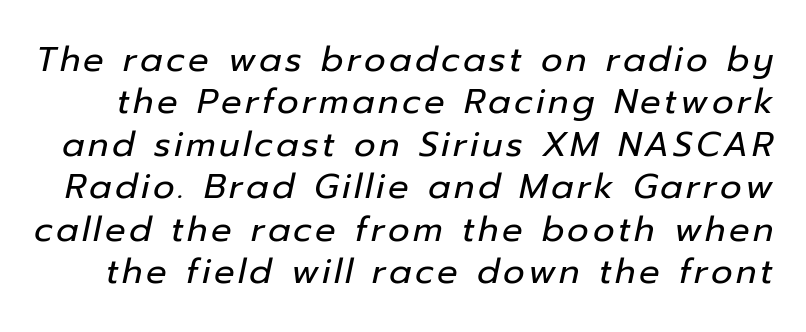
Q: Is the text bold? A: No.
Q: Is the text italic (slanted)? A: Yes, it leans right by about 12 degrees.
Q: Is the text underlined? A: No.
Q: Is the spacing between lines tight, normal or loose? A: Normal.
Q: Width (condensed, normal, or wide)? A: Normal.
Q: Stroke contrast? A: Low.
Q: x-height? A: Medium.
Q: Monospaced? A: No.
